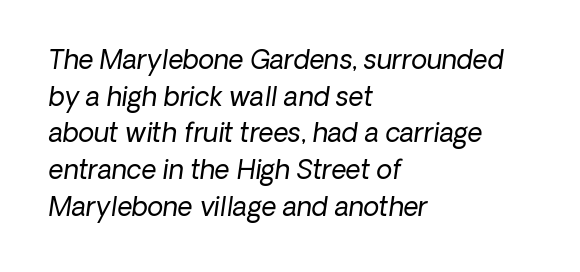
Caption: multi-line text, flush left, ragged right. Nothing heavy about these letters — not bold at all. If you measured baseline to baseline, you'd find a middling distance. Does the lettering tilt? It does — this is italic.
